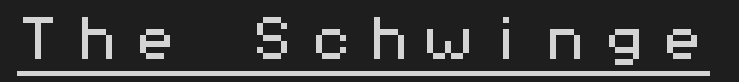
{"serif": "no", "italic": "no", "width": "wide", "stroke_contrast": "medium", "x_height": "medium", "monospaced": "yes", "underline": "yes", "letter_spacing": "wide", "letter_spacing_em": 0.22, "glyph_px": 48}
